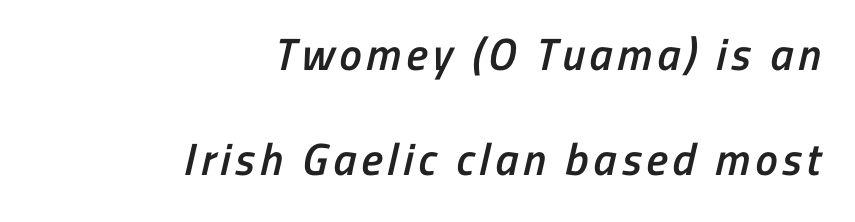
The image shows 45 px semibold, condensed sans-serif type; set right-aligned, loose line spacing (2.33x), not underlined; low stroke contrast and a medium x-height.
